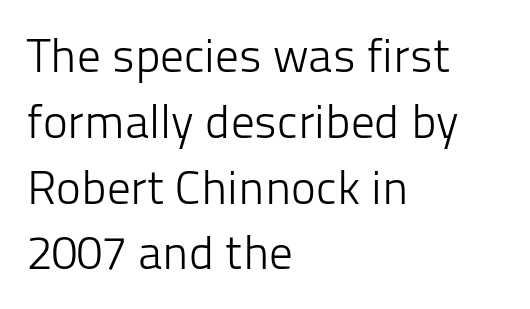
Q: Is the text bold? A: No.
Q: Is the text italic (slanted)? A: No, it is upright.
Q: Is the typeface a serif or a sans-serif typeface? A: Sans-serif.
Q: Is the text underlined? A: No.
Q: How is the paragraph aligned? A: Left-aligned.
Q: Is the spacing between letters normal or unusually wide? A: Normal.
Q: Is the spacing between lines tight, normal or loose? A: Normal.
Q: Width (condensed, normal, or wide)? A: Normal.
Q: Stroke contrast? A: Low.
Q: x-height? A: Medium.
Q: Monospaced? A: No.
